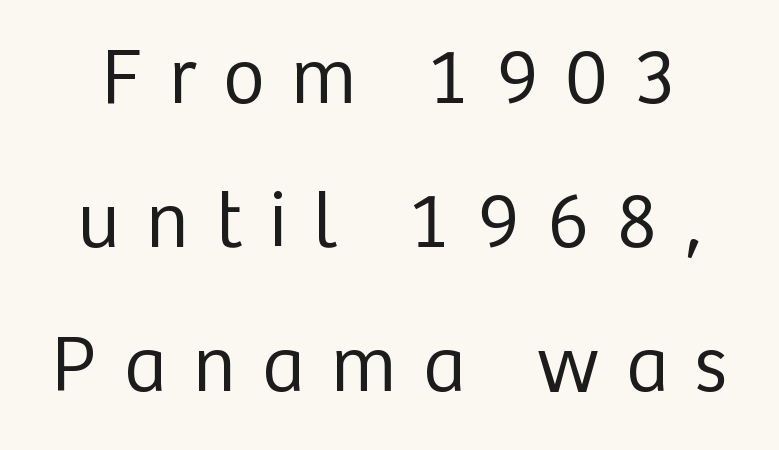
The image shows 79 px regular-weight sans-serif type, upright; set line spacing 1.82x, unusually wide letter spacing (+0.34 em), not underlined; low stroke contrast and a medium x-height.
